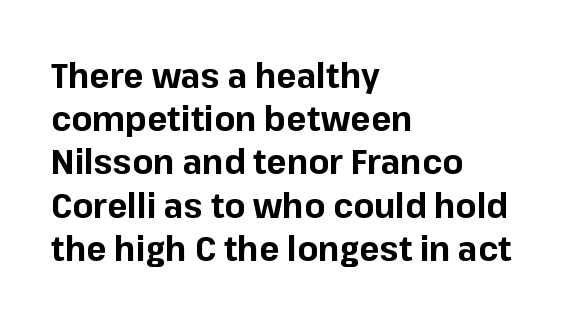
Q: Is the text bold? A: Yes.
Q: Is the text italic (slanted)? A: No, it is upright.
Q: Is the typeface a serif or a sans-serif typeface? A: Sans-serif.
Q: Is the text underlined? A: No.
Q: How is the paragraph aligned? A: Left-aligned.
Q: Is the spacing between letters normal or unusually wide? A: Normal.
Q: Is the spacing between lines tight, normal or loose? A: Normal.
Q: Width (condensed, normal, or wide)? A: Normal.
Q: Stroke contrast? A: Low.
Q: x-height? A: Medium.
Q: Monospaced? A: No.
